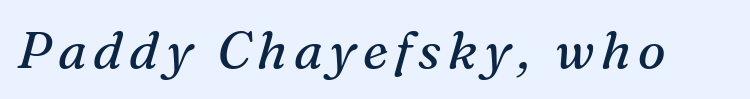
Q: Is the text bold? A: No.
Q: Is the text italic (slanted)? A: Yes, it leans right by about 16 degrees.
Q: Is the typeface a serif or a sans-serif typeface? A: Serif.
Q: Is the text underlined? A: No.
Q: Width (condensed, normal, or wide)? A: Normal.
Q: Stroke contrast? A: Medium.
Q: x-height? A: Medium.
Q: Monospaced? A: No.
